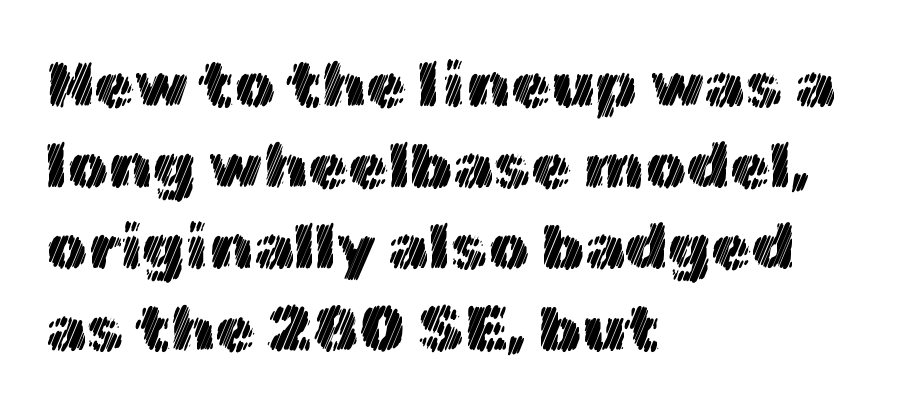
The image shows 65 px text type, upright; set left-aligned, normal line spacing (1.25x), normal letter spacing, not underlined; a medium x-height.
